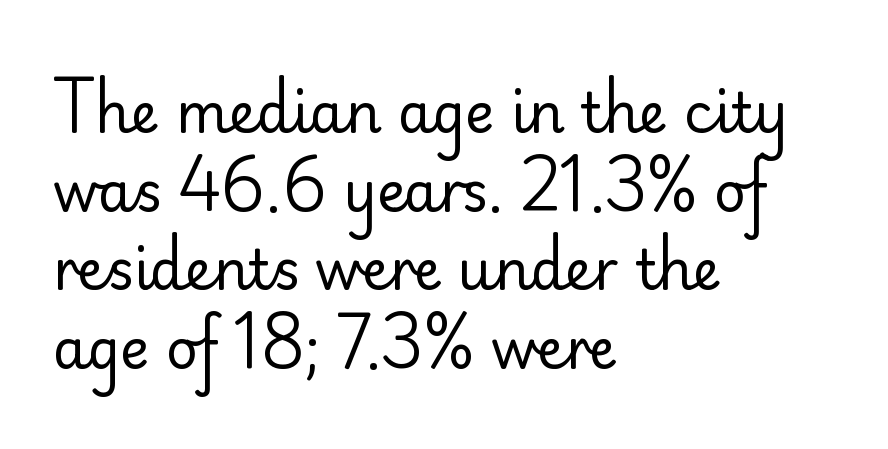
Q: Is the text bold? A: No.
Q: Is the text italic (slanted)? A: No, it is upright.
Q: Is the typeface a serif or a sans-serif typeface? A: Sans-serif.
Q: Is the text underlined? A: No.
Q: How is the paragraph aligned? A: Left-aligned.
Q: Is the spacing between letters normal or unusually wide? A: Normal.
Q: Is the spacing between lines tight, normal or loose? A: Normal.
Q: Width (condensed, normal, or wide)? A: Normal.
Q: Stroke contrast? A: Low.
Q: x-height? A: Small.
Q: Monospaced? A: No.
